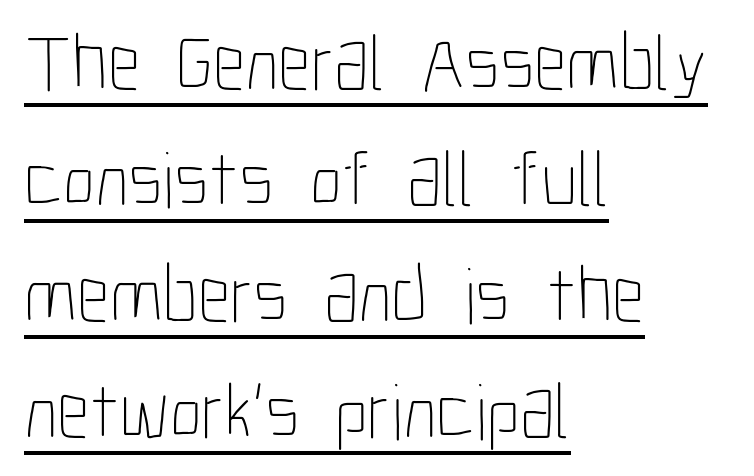
Q: Is the text bold? A: No.
Q: Is the text italic (slanted)? A: No, it is upright.
Q: Is the text underlined? A: Yes.
Q: How is the paragraph aligned? A: Left-aligned.
Q: Is the spacing between letters normal or unusually wide? A: Normal.
Q: Is the spacing between lines tight, normal or loose? A: Normal.
Q: Width (condensed, normal, or wide)? A: Condensed.
Q: Stroke contrast? A: Low.
Q: x-height? A: Medium.
Q: Monospaced? A: No.
